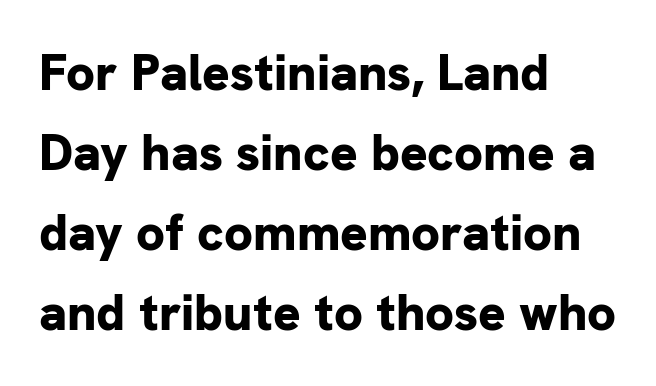
The image shows 51 px bold sans-serif type, upright; set left-aligned, normal line spacing (1.57x), normal letter spacing, not underlined; low stroke contrast and a medium x-height.
